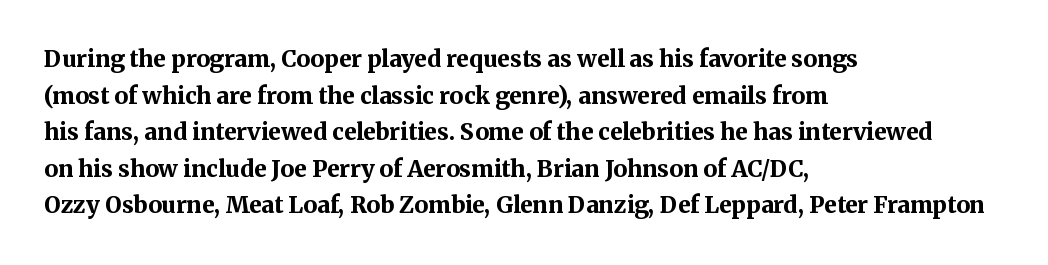
{"italic": "no", "bold": "yes", "underline": "no", "align": "left", "line_spacing": "normal", "line_spacing_ratio": 1.59, "letter_spacing": "normal", "letter_spacing_em": 0.0, "glyph_px": 23}
